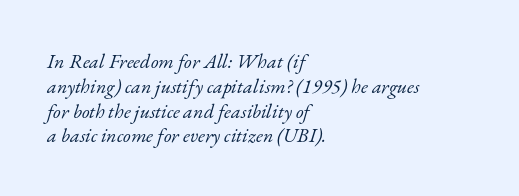
There is no visible air inserted between adjacent glyphs. Check under the words: just untouched page. Rendered with sloped, italic letterforms. Layout note: lines flush left. Stem width sits at or under what a default text font uses.
